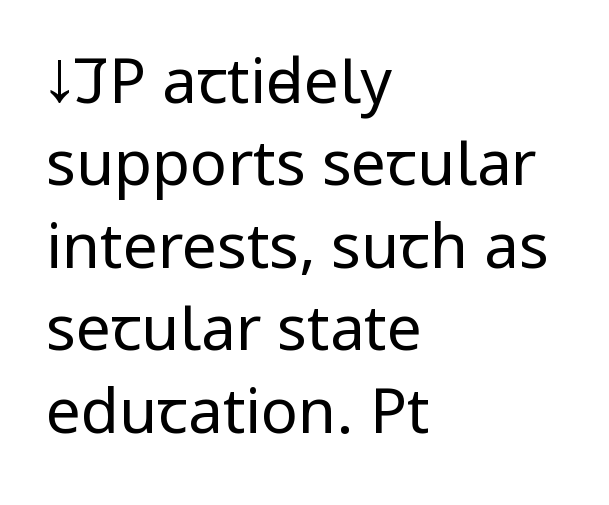
{"serif": "no", "italic": "no", "bold": "no", "weight": "regular", "width": "condensed", "stroke_contrast": "low", "x_height": "large", "monospaced": "no", "underline": "no", "align": "left", "line_spacing": "normal", "line_spacing_ratio": 1.33, "letter_spacing": "normal", "letter_spacing_em": 0.0, "glyph_px": 62}
